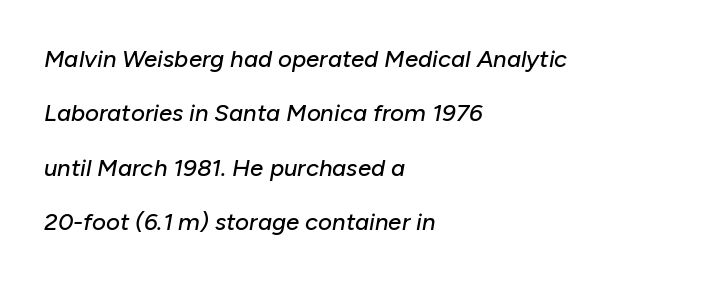
{"italic": "yes", "lean": "right", "slant_degrees": 10, "underline": "no", "align": "left", "line_spacing": "loose", "line_spacing_ratio": 2.27, "letter_spacing": "normal", "letter_spacing_em": 0.0, "glyph_px": 24}
